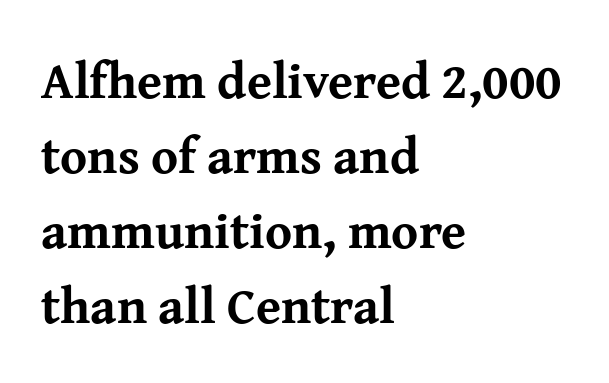
Q: Is the text bold? A: Yes.
Q: Is the text italic (slanted)? A: No, it is upright.
Q: Is the typeface a serif or a sans-serif typeface? A: Serif.
Q: Is the text underlined? A: No.
Q: How is the paragraph aligned? A: Left-aligned.
Q: Is the spacing between letters normal or unusually wide? A: Normal.
Q: Is the spacing between lines tight, normal or loose? A: Normal.
Q: Width (condensed, normal, or wide)? A: Normal.
Q: Stroke contrast? A: Medium.
Q: x-height? A: Medium.
Q: Monospaced? A: No.
